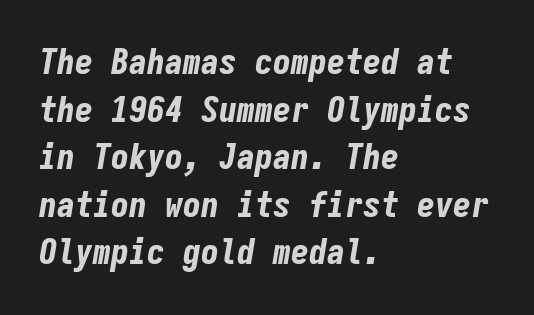
The image shows 36 px bold, condensed type, italic (leaning right), monospaced; set left-aligned, normal line spacing (1.32x), normal letter spacing, not underlined; low stroke contrast and a medium x-height.
